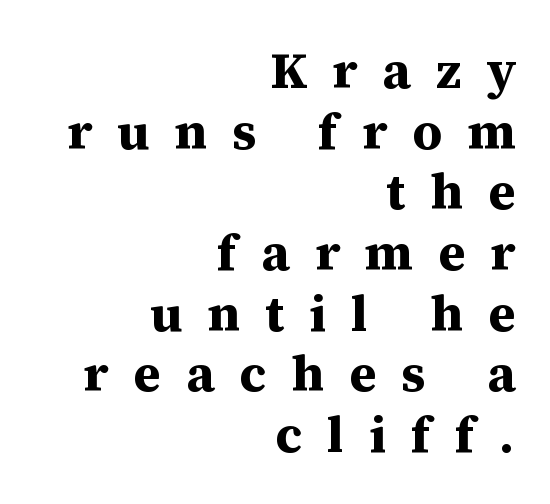
Q: Is the text bold? A: Yes.
Q: Is the text italic (slanted)? A: No, it is upright.
Q: Is the typeface a serif or a sans-serif typeface? A: Serif.
Q: Is the text underlined? A: No.
Q: How is the paragraph aligned? A: Right-aligned.
Q: Is the spacing between letters normal or unusually wide? A: Unusually wide.
Q: Width (condensed, normal, or wide)? A: Normal.
Q: Stroke contrast? A: Medium.
Q: x-height? A: Medium.
Q: Monospaced? A: No.
